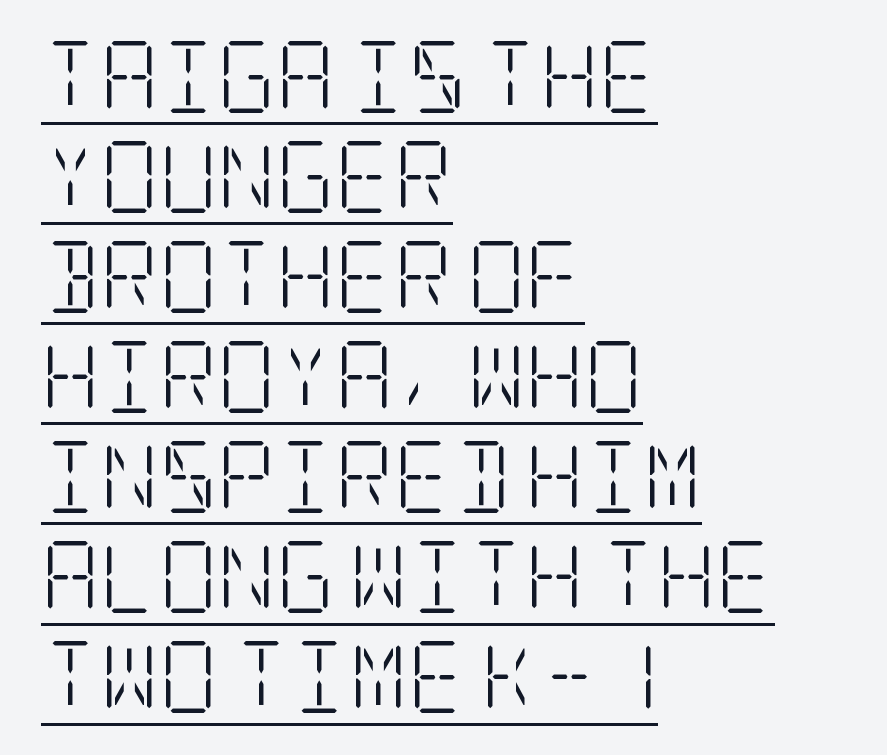
Students, observe: this is what conventionally led text looks like. How are the letters spaced? Ordinarily, with no added tracking. The passage shown is not bold in any degree. The rendered words wear a rule along their underside. Little horizontal feet cap the strokes, marking this as serif type.
